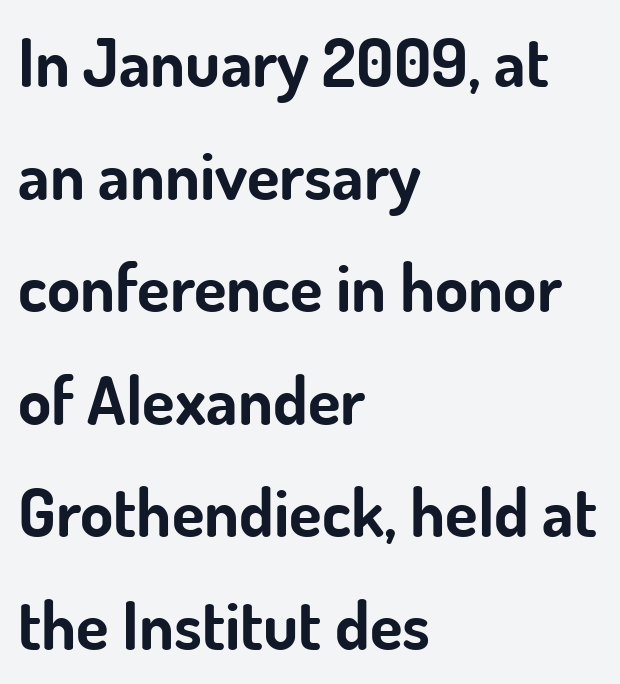
{"serif": "no", "italic": "no", "bold": "yes", "weight": "bold", "width": "normal", "stroke_contrast": "low", "x_height": "small", "monospaced": "no", "underline": "no", "align": "left", "line_spacing": "normal", "line_spacing_ratio": 1.68, "letter_spacing": "normal", "letter_spacing_em": 0.0, "glyph_px": 67}
